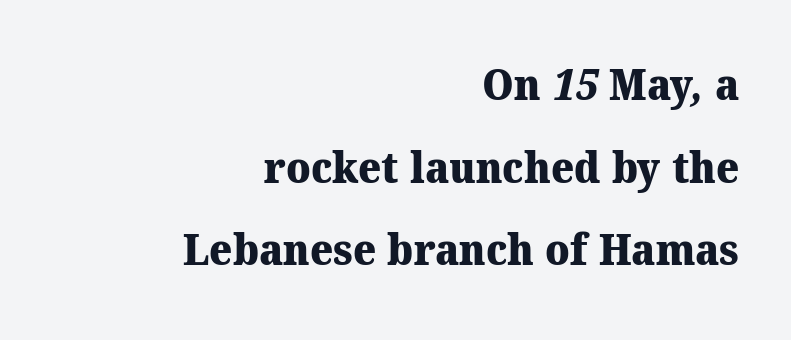
The image shows 44 px heavy serif type; set right-aligned, line spacing 1.88x, normal letter spacing, not underlined; medium stroke contrast and a medium x-height.
